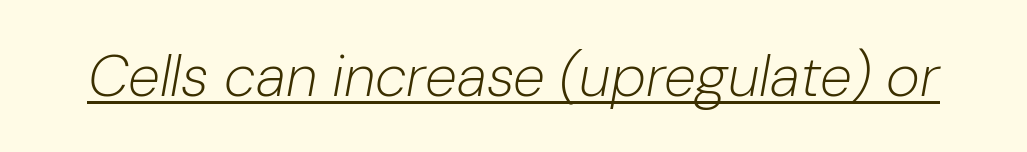
The image shows 58 px light type, italic (leaning right); set normal letter spacing, underlined; low stroke contrast and a medium x-height.
